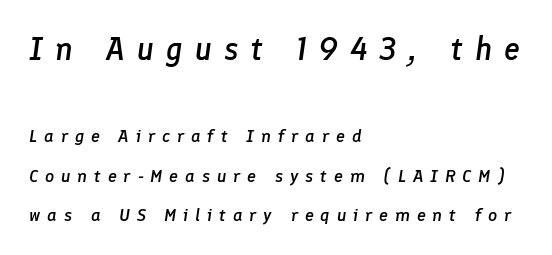
{"italic": "yes", "lean": "right", "slant_degrees": 8, "bold": "semi", "weight": "semibold", "width": "normal", "stroke_contrast": "low", "x_height": "medium", "monospaced": "no", "underline": "no", "align": "left", "line_spacing": "loose", "line_spacing_ratio": 2.18, "letter_spacing": "wide", "letter_spacing_em": 0.38, "larger_block": "first", "size_ratio": 1.78, "glyph_px": 32}
